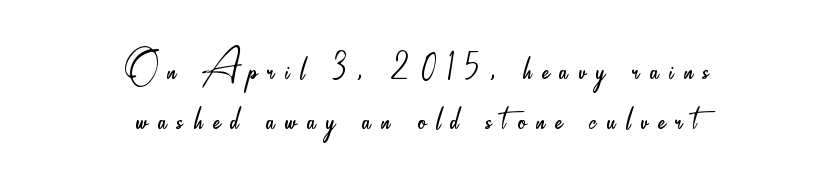
The image shows 50 px light, condensed sans-serif type; set centered, tight line spacing (1.0x), unusually wide letter spacing (+0.21 em), not underlined; low stroke contrast and a small x-height.
